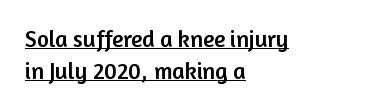
The image shows 23 px text type, upright; set left-aligned, normal line spacing (1.38x), normal letter spacing, underlined.
